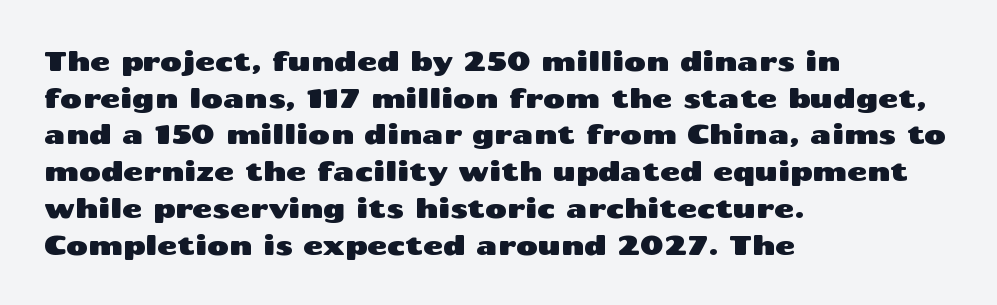
{"italic": "no", "underline": "no", "align": "left", "line_spacing": "normal", "line_spacing_ratio": 1.36, "letter_spacing": "normal", "letter_spacing_em": 0.0, "glyph_px": 27}
